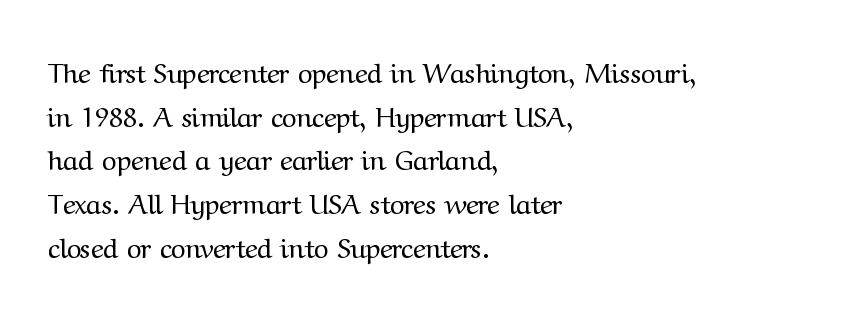
{"serif": "yes", "italic": "no", "bold": "no", "weight": "regular", "width": "normal", "stroke_contrast": "medium", "x_height": "medium", "monospaced": "no", "underline": "no", "align": "left", "line_spacing": "normal", "line_spacing_ratio": 1.56, "letter_spacing": "normal", "letter_spacing_em": 0.0, "glyph_px": 28}
